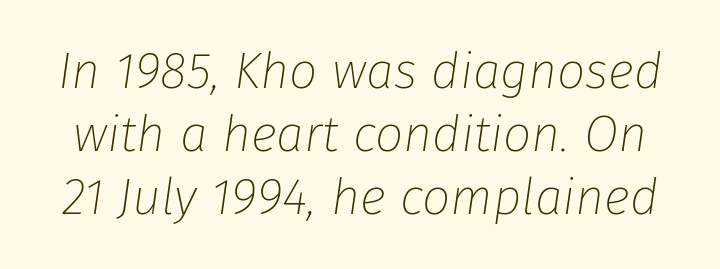
Each row of text sits above clean, open space. Letters have the restrained weight of plain body copy at most. You could call the tracking neutral — neither tight nor loose. This sample keeps an unexceptional amount of space between lines. This is oblique type, the kind used for emphasis or titles. You could not count columns in this text — the font is proportionally spaced.
